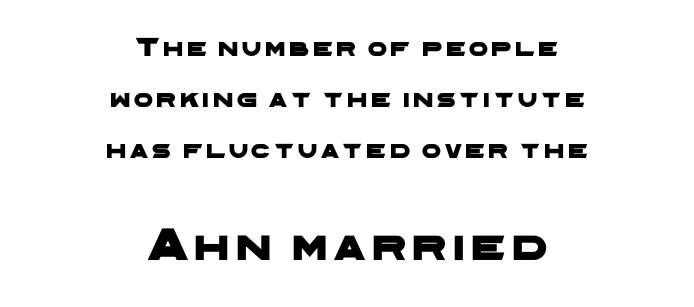
Q: Is the typeface a serif or a sans-serif typeface? A: Sans-serif.
Q: Is the text underlined? A: No.
Q: How is the paragraph aligned? A: Centered.
Q: Which block of text is set in a larger size, the first (top) or the second (bottom)? A: The second (bottom) one.
Q: Width (condensed, normal, or wide)? A: Wide.
Q: Stroke contrast? A: Low.
Q: x-height? A: Medium.
Q: Monospaced? A: No.
